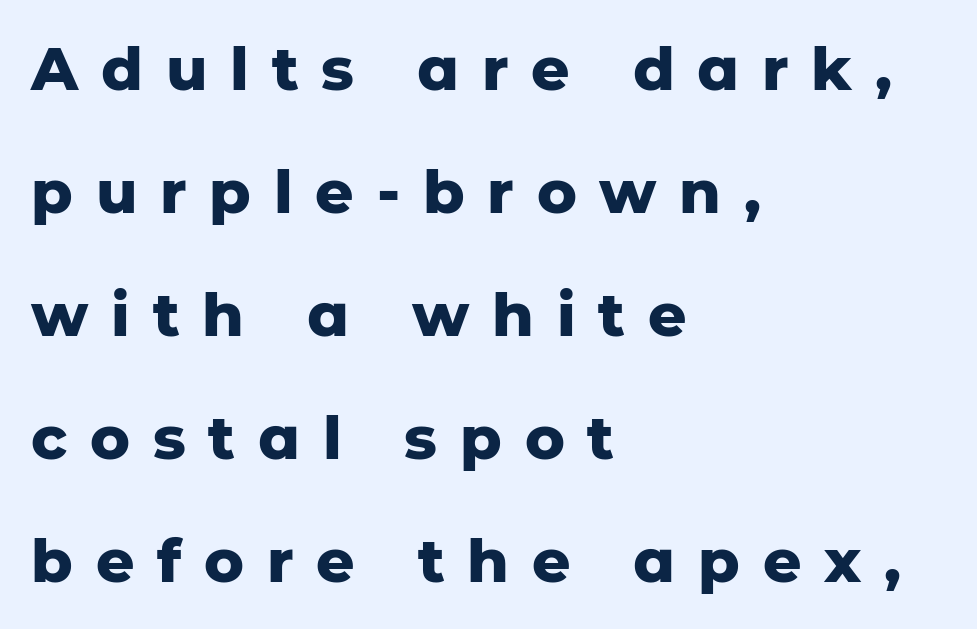
The image shows 60 px heavy sans-serif type, upright; set left-aligned, loose line spacing (2.05x), unusually wide letter spacing (+0.38 em), not underlined; low stroke contrast and a medium x-height.
